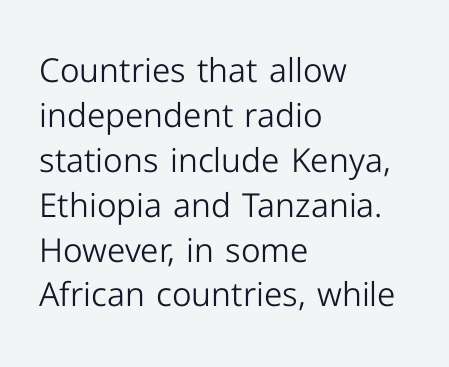
{"serif": "no", "italic": "no", "bold": "no", "weight": "light", "width": "normal", "stroke_contrast": "low", "x_height": "medium", "monospaced": "no", "underline": "no", "align": "left", "line_spacing": "normal", "line_spacing_ratio": 1.36, "letter_spacing": "normal", "letter_spacing_em": 0.0, "glyph_px": 33}
